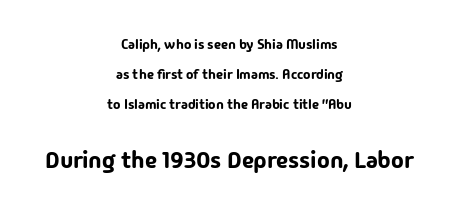
{"italic": "no", "underline": "no", "align": "center", "line_spacing": "loose", "line_spacing_ratio": 2.15, "letter_spacing": "normal", "letter_spacing_em": 0.0, "larger_block": "second", "size_ratio": 1.71, "glyph_px": 24}
